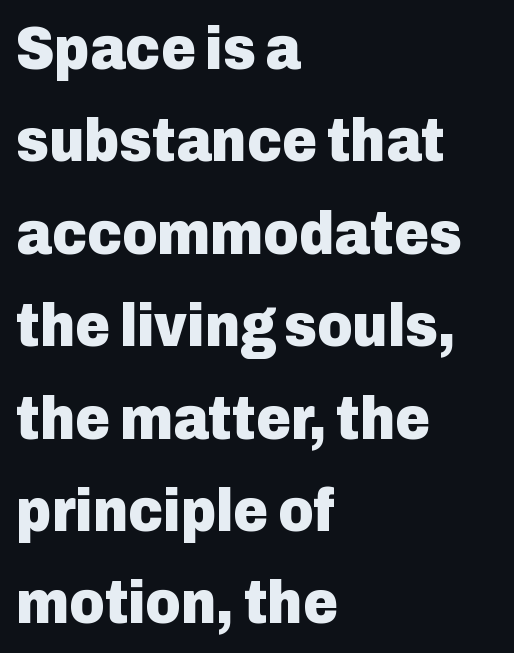
The image shows 60 px heavy sans-serif type, upright; set left-aligned, normal line spacing (1.54x), normal letter spacing, not underlined; low stroke contrast and a medium x-height.
